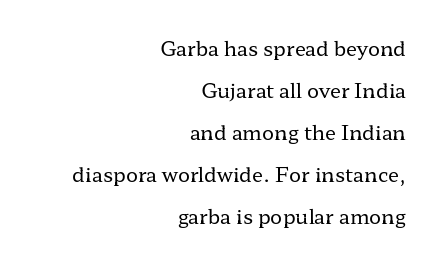
Spacing between characters is what you'd get straight out of the box. Does the copy run flush right? Yes — the right margin is perfectly even. Honestly, the rows look like they've been pulled way apart. The letters stand upright; this is a roman face. Beneath every word, the page is bare. Stroke thickness stays within the range of a standard reading face or lighter.
